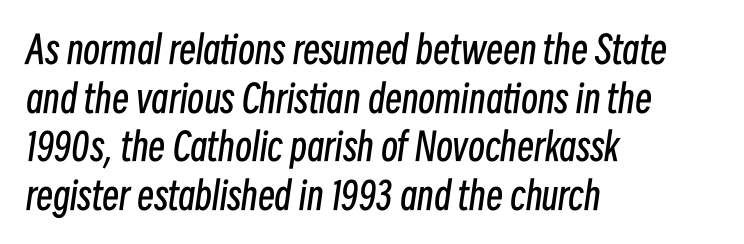
Q: Is the text bold? A: No.
Q: Is the text italic (slanted)? A: Yes, it leans right by about 8 degrees.
Q: Is the text underlined? A: No.
Q: How is the paragraph aligned? A: Left-aligned.
Q: Is the spacing between letters normal or unusually wide? A: Normal.
Q: Is the spacing between lines tight, normal or loose? A: Normal.
Q: Width (condensed, normal, or wide)? A: Condensed.
Q: Stroke contrast? A: Low.
Q: x-height? A: Medium.
Q: Monospaced? A: No.
